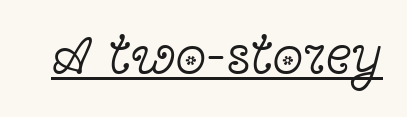
Check the space under the baseline: a stroke is drawn there. Weight class: somewhere from thin through regular. Look at the bottom of the vertical strokes: they flare into serifs here. Here the glyphs are tracked normally, forming tight word shapes.
